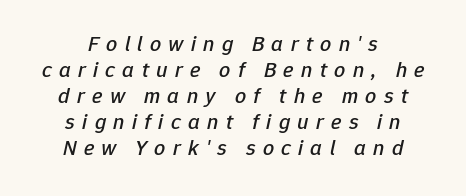
{"italic": "yes", "lean": "right", "slant_degrees": 12, "underline": "no", "line_spacing_ratio": 1.18, "letter_spacing": "wide", "letter_spacing_em": 0.33, "glyph_px": 22}
